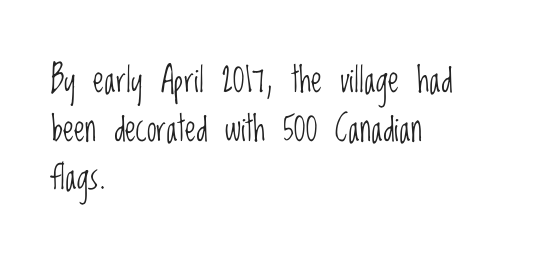
The image shows 35 px light, condensed sans-serif type, upright; set left-aligned, normal line spacing (1.39x), normal letter spacing, not underlined; low stroke contrast and a large x-height.
